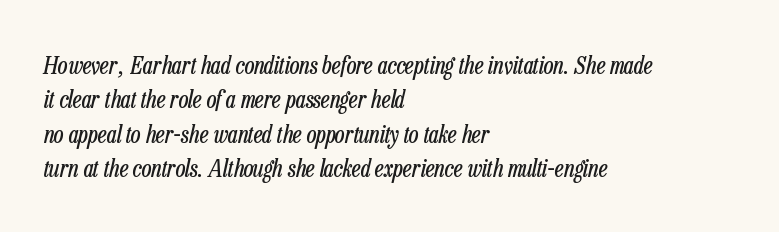
Q: Is the text bold? A: No.
Q: Is the text italic (slanted)? A: Yes, it leans right by about 13 degrees.
Q: Is the text underlined? A: No.
Q: How is the paragraph aligned? A: Left-aligned.
Q: Is the spacing between letters normal or unusually wide? A: Normal.
Q: Is the spacing between lines tight, normal or loose? A: Normal.
